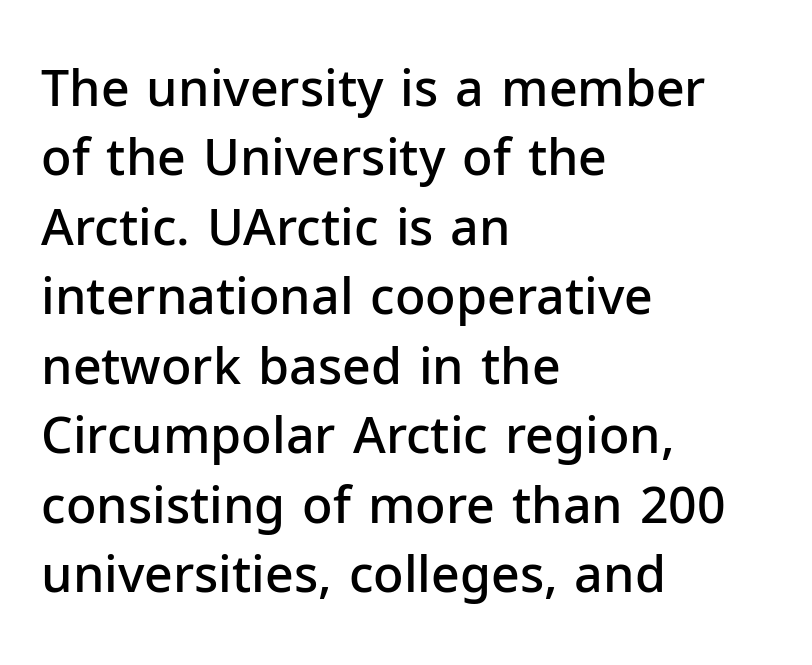
Interline gaps are of average width in this sample. Casual observation: everything's shoved over to the left. The words here are not underlined. Students, this is semibold: more ink than regular, less than bold. Regarding serifs, this sample does without them.
